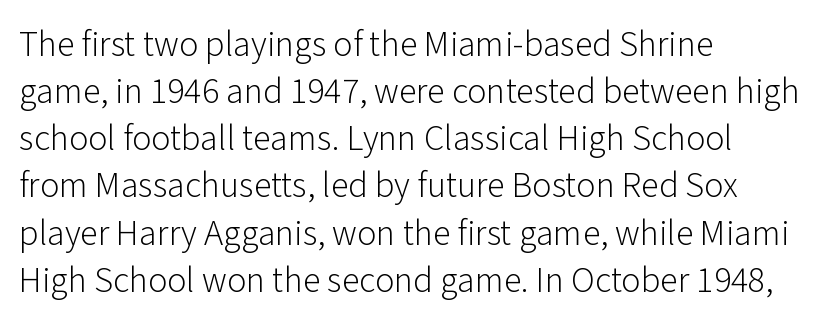
{"serif": "no", "italic": "no", "bold": "no", "weight": "light", "width": "normal", "stroke_contrast": "low", "x_height": "medium", "monospaced": "no", "underline": "no", "align": "left", "line_spacing": "normal", "line_spacing_ratio": 1.31, "letter_spacing": "normal", "letter_spacing_em": 0.0, "glyph_px": 36}
